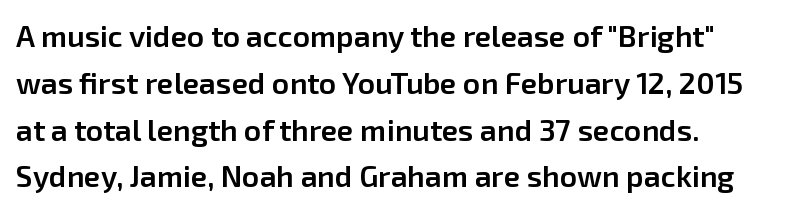
Q: Is the text bold? A: Semi-bold.
Q: Is the text italic (slanted)? A: No, it is upright.
Q: Is the typeface a serif or a sans-serif typeface? A: Sans-serif.
Q: Is the text underlined? A: No.
Q: Is the spacing between letters normal or unusually wide? A: Normal.
Q: Is the spacing between lines tight, normal or loose? A: Normal.
Q: Width (condensed, normal, or wide)? A: Normal.
Q: Stroke contrast? A: Low.
Q: x-height? A: Medium.
Q: Monospaced? A: No.
